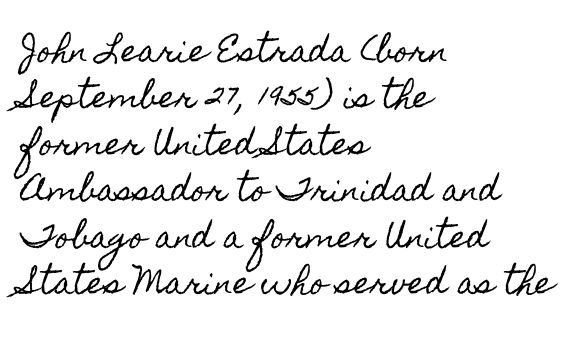
The image shows 30 px condensed type; set left-aligned, normal line spacing (1.55x), normal letter spacing, not underlined; a small x-height.
